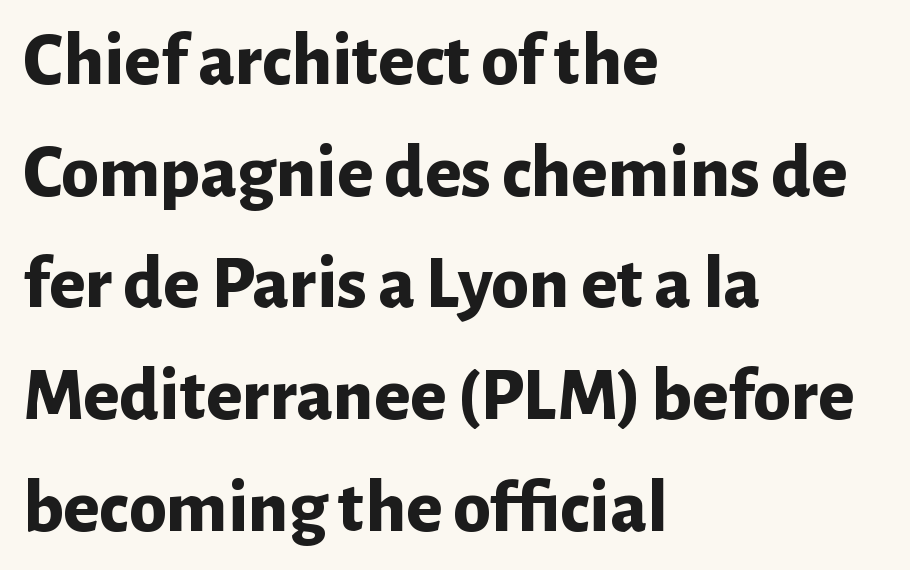
The image shows 76 px bold sans-serif type, upright; set left-aligned, normal line spacing (1.47x), normal letter spacing, not underlined; low stroke contrast and a medium x-height.
